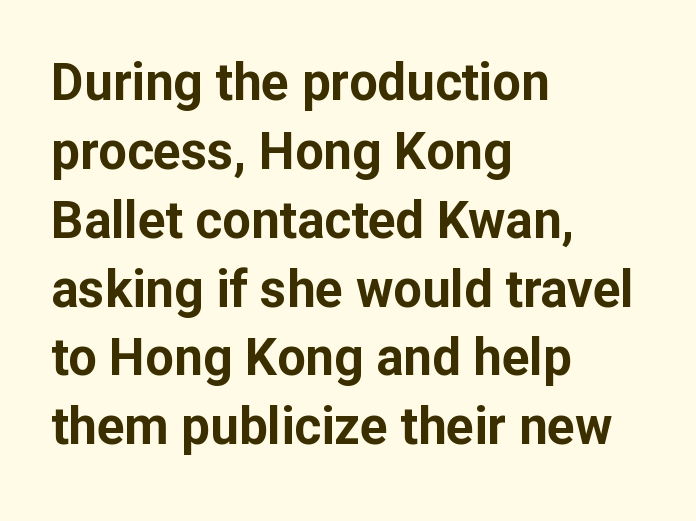
Tracking here is standard; glyphs follow each other at the usual distance. Typographically, this falls in the sans-serif category. In CSS terms this would be text-align: left. A typesetter would call this leading conventional body-copy spacing. Is there any slant? The stems are plumb. Note the varied advance widths — an 'i' is clearly narrower than an 'm'.
